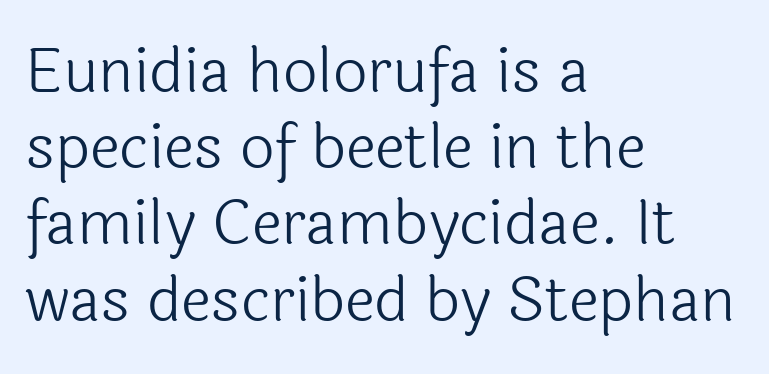
The zone under the glyphs is completely vacant. Bold? No — there's no thickening of the strokes. The characters display no serif detailing; their extremities are plain. Varying glyph widths throughout — classic text-font behaviour.
